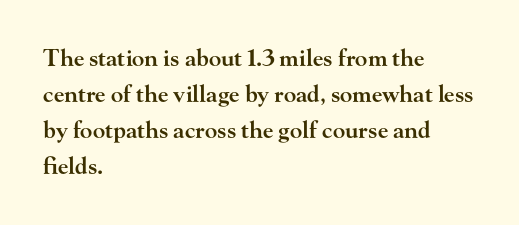
{"italic": "no", "bold": "semi", "underline": "no", "align": "left", "line_spacing": "normal", "line_spacing_ratio": 1.57, "letter_spacing": "normal", "letter_spacing_em": 0.0, "glyph_px": 23}
